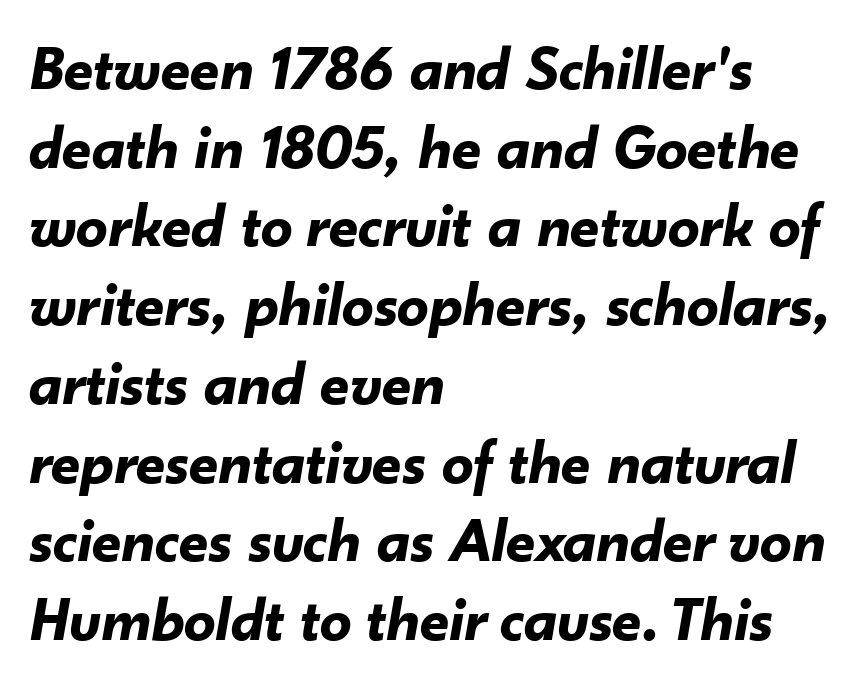
Q: Is the text bold? A: Yes.
Q: Is the text italic (slanted)? A: Yes, it leans right by about 10 degrees.
Q: Is the text underlined? A: No.
Q: How is the paragraph aligned? A: Left-aligned.
Q: Is the spacing between letters normal or unusually wide? A: Normal.
Q: Is the spacing between lines tight, normal or loose? A: Normal.
Q: Width (condensed, normal, or wide)? A: Normal.
Q: Stroke contrast? A: Low.
Q: x-height? A: Small.
Q: Monospaced? A: No.
